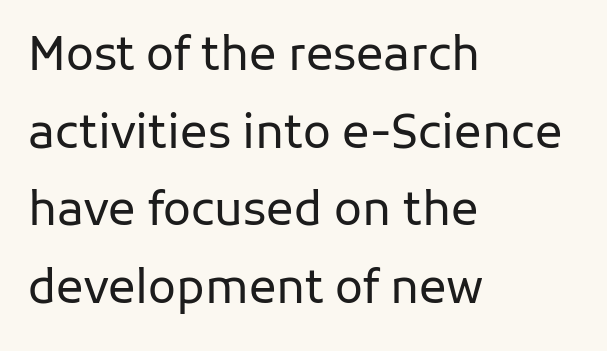
The image shows 46 px regular-weight sans-serif type, upright; set left-aligned, normal line spacing (1.69x), normal letter spacing, not underlined; low stroke contrast and a medium x-height.
